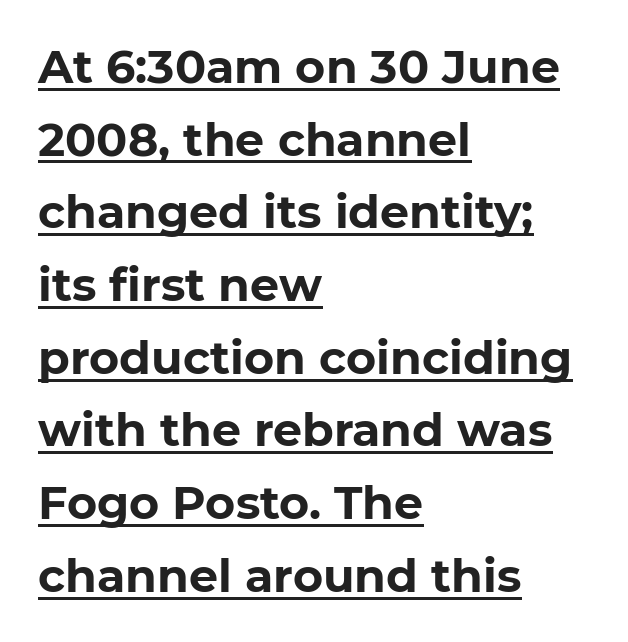
The image shows 46 px bold sans-serif type, upright; set left-aligned, normal line spacing (1.58x), normal letter spacing, underlined; low stroke contrast and a medium x-height.
